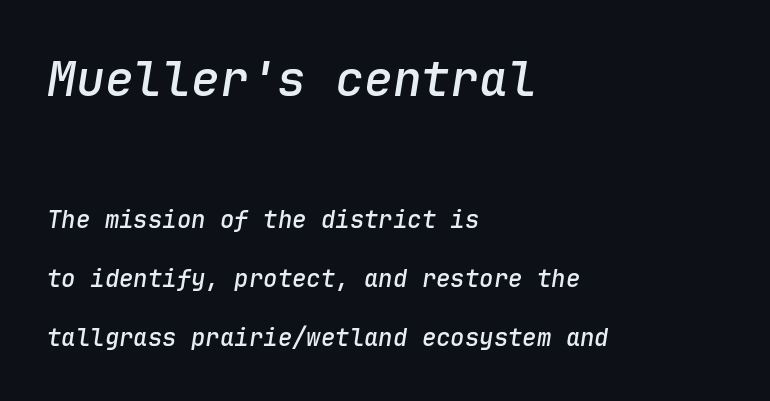
Q: Is the text bold? A: Semi-bold.
Q: Is the text italic (slanted)? A: Yes, it leans right by about 9 degrees.
Q: Is the text underlined? A: No.
Q: How is the paragraph aligned? A: Left-aligned.
Q: Is the spacing between letters normal or unusually wide? A: Normal.
Q: Is the spacing between lines tight, normal or loose? A: Loose.
Q: Which block of text is set in a larger size, the first (top) or the second (bottom)? A: The first (top) one.
Q: Width (condensed, normal, or wide)? A: Normal.
Q: Stroke contrast? A: Low.
Q: x-height? A: Medium.
Q: Monospaced? A: Yes.
